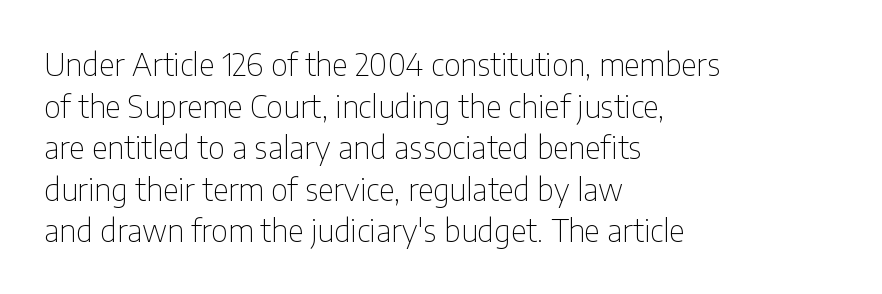
Q: Is the text bold? A: No.
Q: Is the text italic (slanted)? A: No, it is upright.
Q: Is the typeface a serif or a sans-serif typeface? A: Sans-serif.
Q: Is the text underlined? A: No.
Q: How is the paragraph aligned? A: Left-aligned.
Q: Is the spacing between letters normal or unusually wide? A: Normal.
Q: Is the spacing between lines tight, normal or loose? A: Normal.
Q: Width (condensed, normal, or wide)? A: Condensed.
Q: Stroke contrast? A: Low.
Q: x-height? A: Medium.
Q: Monospaced? A: No.
